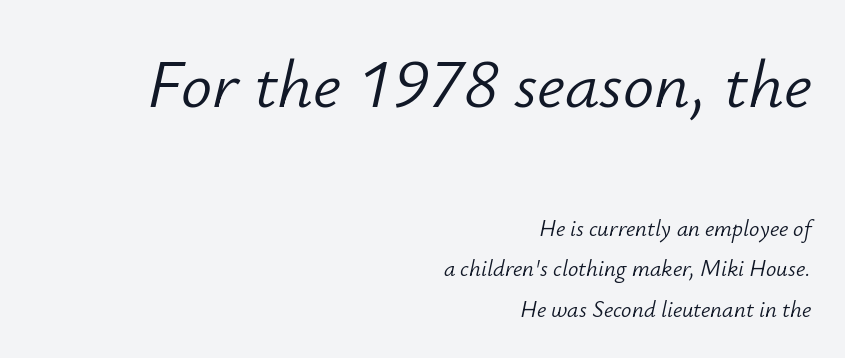
Q: Is the text bold? A: No.
Q: Is the text italic (slanted)? A: Yes, it leans right by about 12 degrees.
Q: Is the text underlined? A: No.
Q: How is the paragraph aligned? A: Right-aligned.
Q: Is the spacing between letters normal or unusually wide? A: Normal.
Q: Which block of text is set in a larger size, the first (top) or the second (bottom)? A: The first (top) one.
Q: Width (condensed, normal, or wide)? A: Normal.
Q: Stroke contrast? A: Low.
Q: x-height? A: Small.
Q: Monospaced? A: No.
